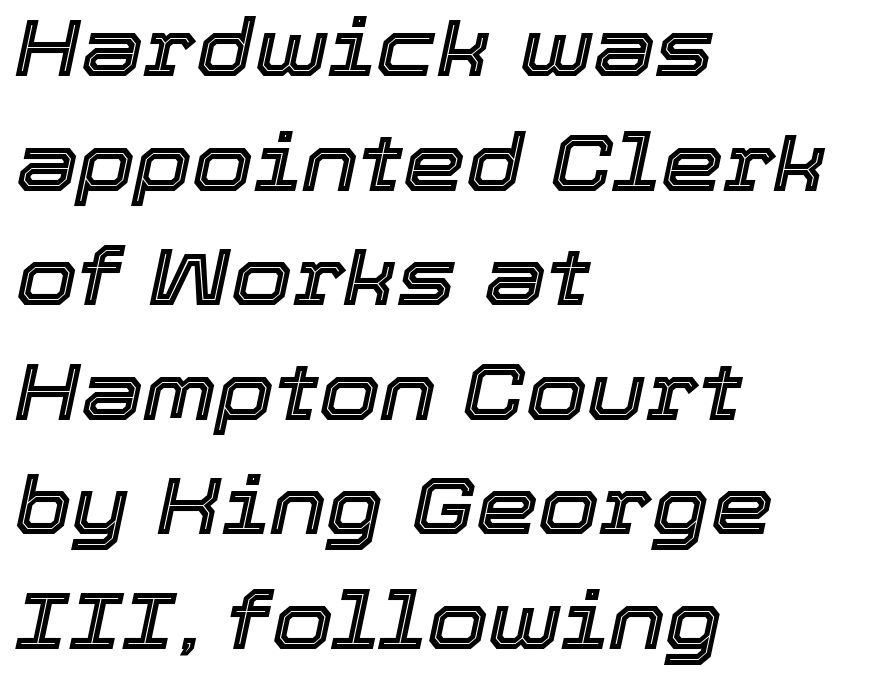
{"italic": "yes", "lean": "right", "slant_degrees": 12, "width": "normal", "x_height": "medium", "monospaced": "no", "underline": "no", "align": "left", "line_spacing": "normal", "line_spacing_ratio": 1.45, "letter_spacing": "normal", "letter_spacing_em": 0.0, "glyph_px": 79}
